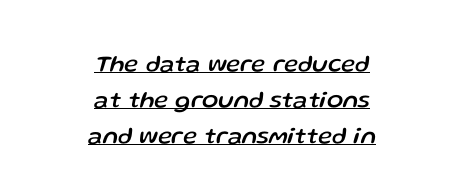
The image shows 24 px text type, italic (leaning right); set centered, normal line spacing (1.5x), normal letter spacing, underlined.
